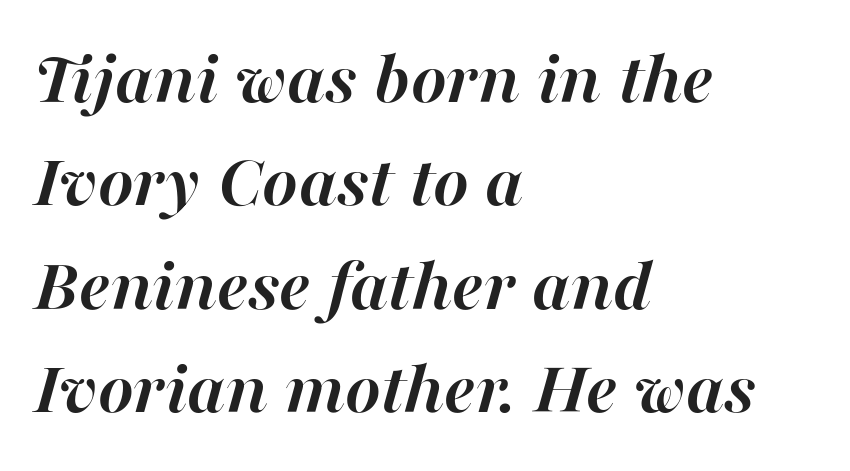
Underline: absent. When letters slant like this, we call the style italic. Teacher's note: observe the even left margin — that is flush-left alignment. The face used here is proportionally spaced, like ordinary book or web type. Each new line begins a customary step beneath the previous one.
